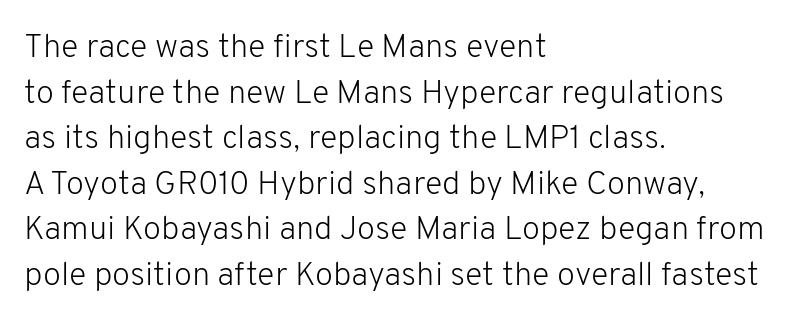
{"serif": "no", "italic": "no", "bold": "no", "weight": "light", "width": "normal", "stroke_contrast": "low", "x_height": "medium", "monospaced": "no", "underline": "no", "align": "left", "line_spacing": "normal", "line_spacing_ratio": 1.38, "letter_spacing": "normal", "letter_spacing_em": 0.0, "glyph_px": 33}
